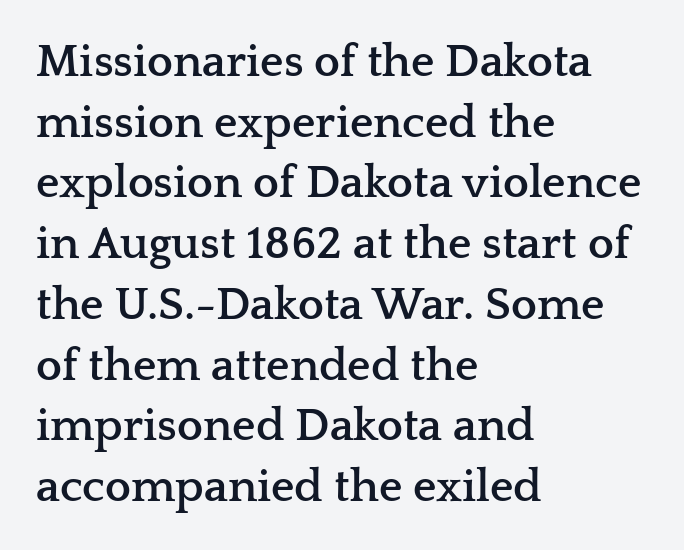
Q: Is the text bold? A: Yes.
Q: Is the text italic (slanted)? A: No, it is upright.
Q: Is the typeface a serif or a sans-serif typeface? A: Serif.
Q: Is the text underlined? A: No.
Q: How is the paragraph aligned? A: Left-aligned.
Q: Is the spacing between letters normal or unusually wide? A: Normal.
Q: Is the spacing between lines tight, normal or loose? A: Normal.
Q: Width (condensed, normal, or wide)? A: Wide.
Q: Stroke contrast? A: Low.
Q: x-height? A: Medium.
Q: Monospaced? A: No.
